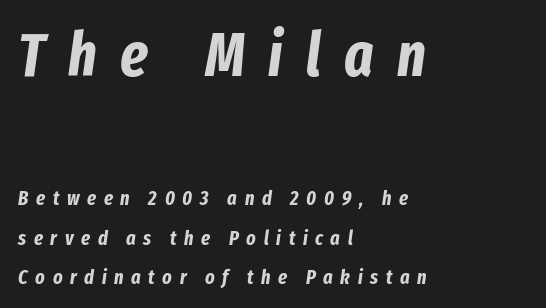
The image shows 61 px bold, condensed type, italic (leaning right); set left-aligned, loose line spacing (1.96x), unusually wide letter spacing (+0.38 em), not underlined; the first (top) block is 3.05x larger; low stroke contrast and a medium x-height.
